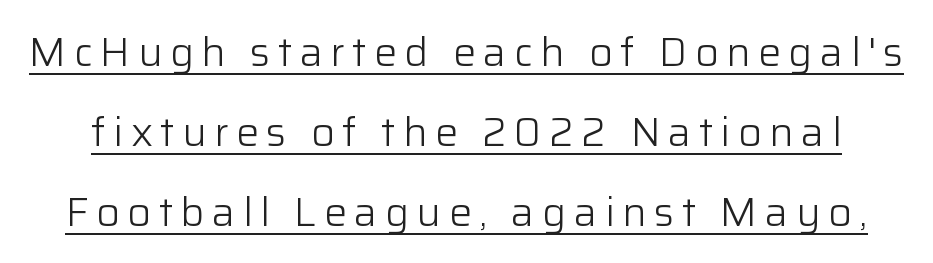
These lines were composed using upright roman letters. Whoever set this chose breathing room over compactness in the vertical rhythm. Stems and bowls with no extra thickness — not bold. Note the varied advance widths — an 'i' is clearly narrower than an 'm'. The string is rendered with underlining switched on. Is this a sans? Yes — the strokes have no serifs.
